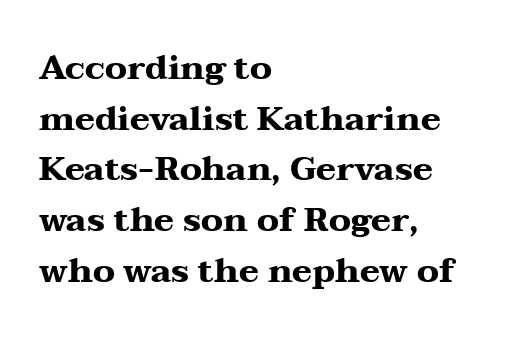
Think of a printed novel: that variable character pitch is what you see here. Ordinary non-slanted type is in use. The characters look thick and weighty, a clear bold. The letterforms sit shoulder to shoulder at normal distance. Descender tails drop into unmarked territory. These lines are composed in type with serifs.
